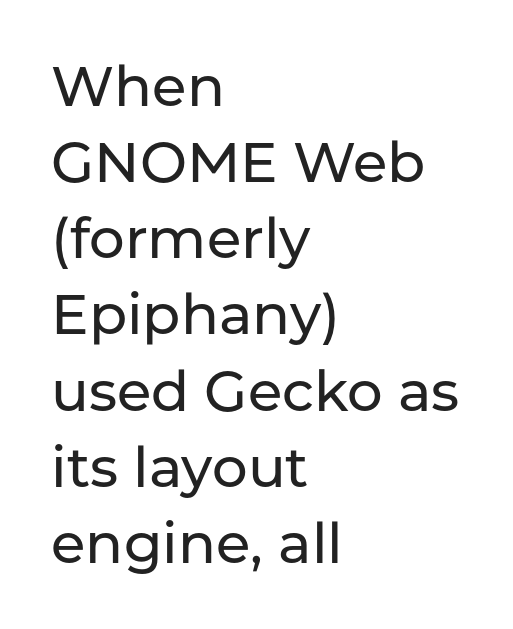
{"serif": "no", "italic": "no", "width": "normal", "stroke_contrast": "low", "x_height": "medium", "monospaced": "no", "underline": "no", "align": "left", "line_spacing": "normal", "line_spacing_ratio": 1.36, "letter_spacing": "normal", "letter_spacing_em": 0.0, "glyph_px": 56}
